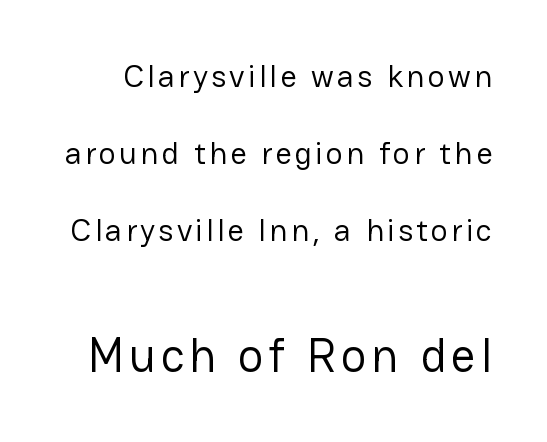
The image shows 48 px regular-weight sans-serif type, upright; set loose line spacing (2.4x), not underlined; the second (bottom) block is 1.5x larger; low stroke contrast and a medium x-height.
